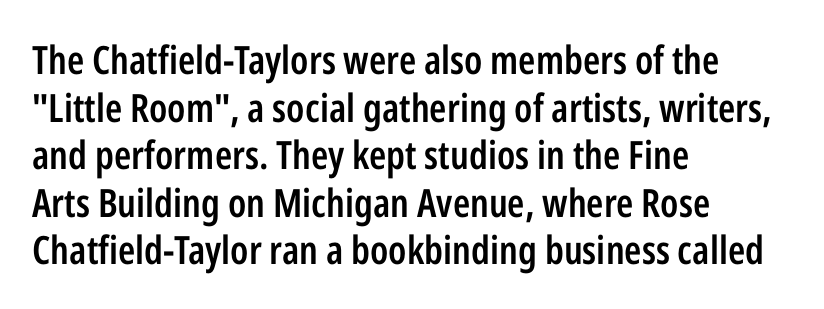
{"serif": "no", "italic": "no", "bold": "semi", "weight": "semibold", "width": "condensed", "stroke_contrast": "low", "x_height": "medium", "monospaced": "no", "underline": "no", "align": "left", "line_spacing_ratio": 1.22, "letter_spacing": "normal", "letter_spacing_em": 0.0, "glyph_px": 39}
